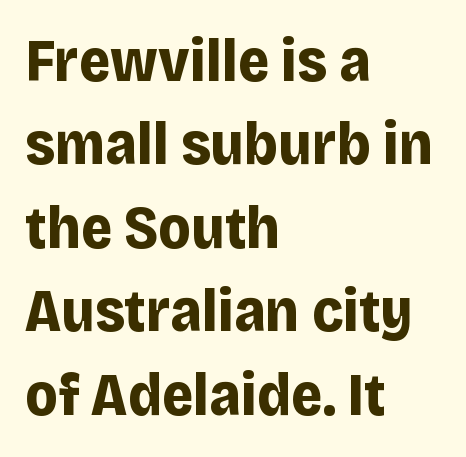
{"serif": "no", "italic": "no", "bold": "yes", "weight": "bold", "width": "normal", "stroke_contrast": "low", "x_height": "large", "monospaced": "no", "underline": "no", "align": "left", "line_spacing": "normal", "line_spacing_ratio": 1.39, "letter_spacing": "normal", "letter_spacing_em": 0.0, "glyph_px": 60}
